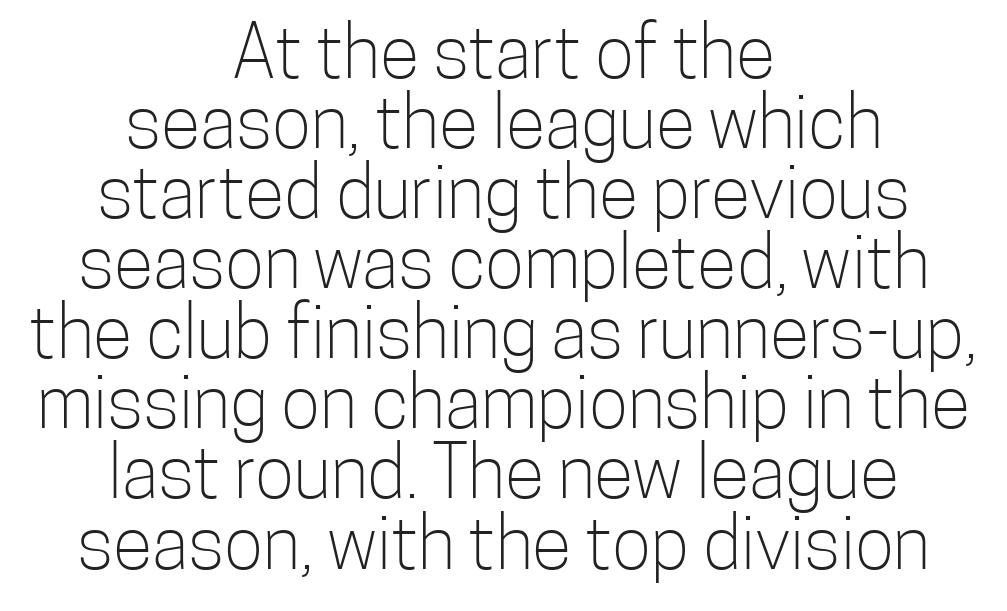
{"serif": "no", "italic": "no", "bold": "no", "weight": "light", "width": "condensed", "stroke_contrast": "low", "x_height": "medium", "monospaced": "no", "underline": "no", "align": "center", "line_spacing": "tight", "line_spacing_ratio": 0.96, "letter_spacing": "normal", "letter_spacing_em": 0.0, "glyph_px": 73}
